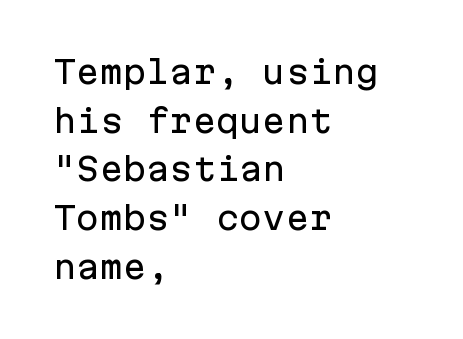
Is there much room between lines? A standard amount, neither cramped nor airy. Every character sits straight up, as roman type does. The letters carry no serifs — their stems end cleanly without finishing strokes. The space beneath each line is pristine and unruled. Do the characters align in a grid? Yes, the font is monospaced.
